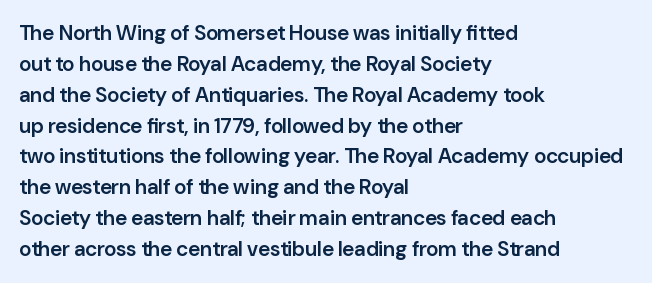
Q: Is the text bold? A: Semi-bold.
Q: Is the text italic (slanted)? A: No, it is upright.
Q: Is the text underlined? A: No.
Q: How is the paragraph aligned? A: Left-aligned.
Q: Is the spacing between letters normal or unusually wide? A: Normal.
Q: Is the spacing between lines tight, normal or loose? A: Normal.
